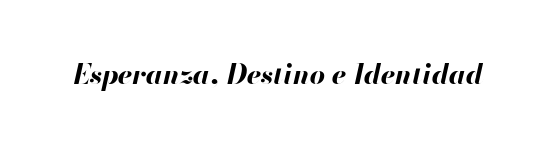
The image shows 27 px bold type, italic (leaning right); set normal letter spacing, not underlined.
